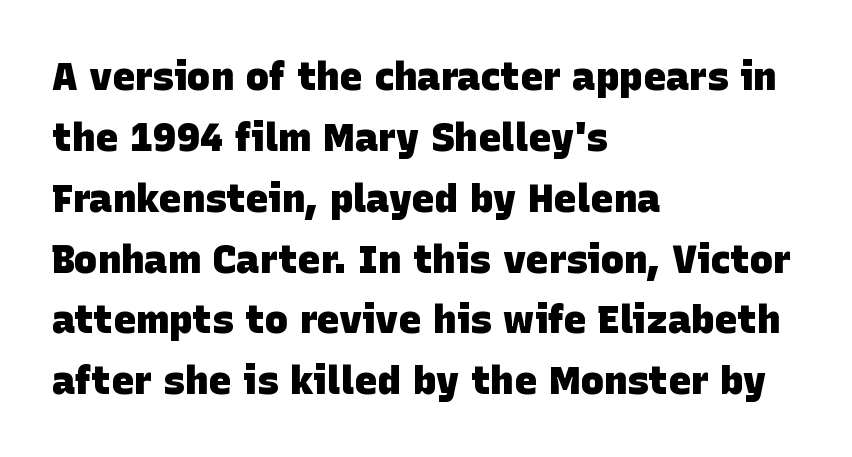
Q: Is the text bold? A: Yes.
Q: Is the typeface a serif or a sans-serif typeface? A: Sans-serif.
Q: Is the text underlined? A: No.
Q: How is the paragraph aligned? A: Left-aligned.
Q: Is the spacing between letters normal or unusually wide? A: Normal.
Q: Is the spacing between lines tight, normal or loose? A: Normal.
Q: Width (condensed, normal, or wide)? A: Normal.
Q: Stroke contrast? A: Low.
Q: x-height? A: Large.
Q: Monospaced? A: No.
